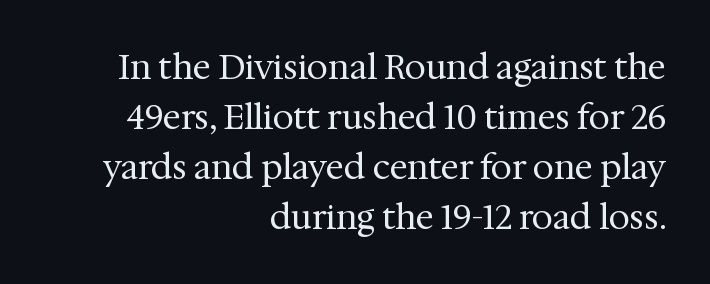
Posture: upright roman. The line-height multiplier appears to be the usual default. Weight class: somewhere from thin through regular. Note the varied advance widths — an 'i' is clearly narrower than an 'm'. The glyphs in this specimen are seriffed.
